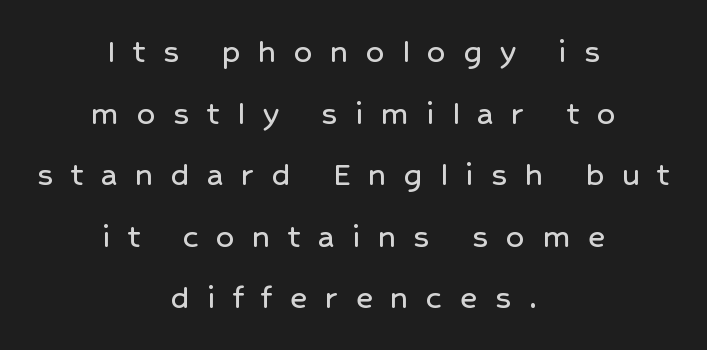
Does the lettering tilt? It doesn't — this is upright. No word sits above an underline. Spacing verdict: proportional, widths tailored to each character. The typeface chosen for these lines omits serifs.
